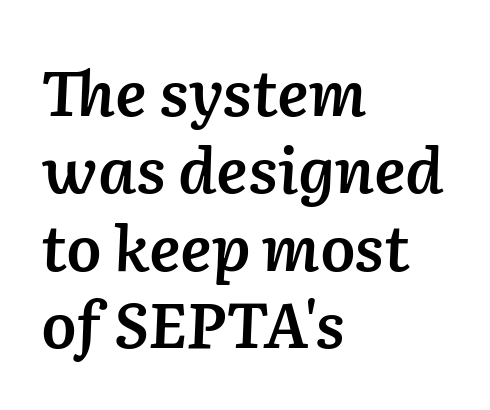
Q: Is the text bold? A: Semi-bold.
Q: Is the text italic (slanted)? A: Yes, it leans right by about 2 degrees.
Q: Is the text underlined? A: No.
Q: How is the paragraph aligned? A: Left-aligned.
Q: Is the spacing between letters normal or unusually wide? A: Normal.
Q: Width (condensed, normal, or wide)? A: Normal.
Q: Stroke contrast? A: Low.
Q: x-height? A: Medium.
Q: Monospaced? A: No.
